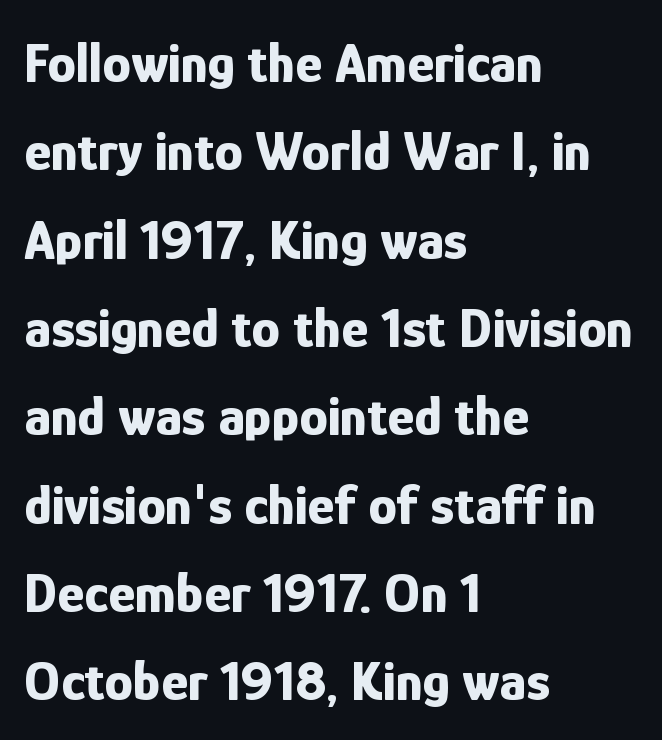
{"serif": "no", "italic": "no", "bold": "yes", "weight": "bold", "width": "condensed", "stroke_contrast": "low", "x_height": "medium", "monospaced": "no", "underline": "no", "align": "left", "line_spacing": "normal", "line_spacing_ratio": 1.55, "letter_spacing": "normal", "letter_spacing_em": 0.0, "glyph_px": 57}
